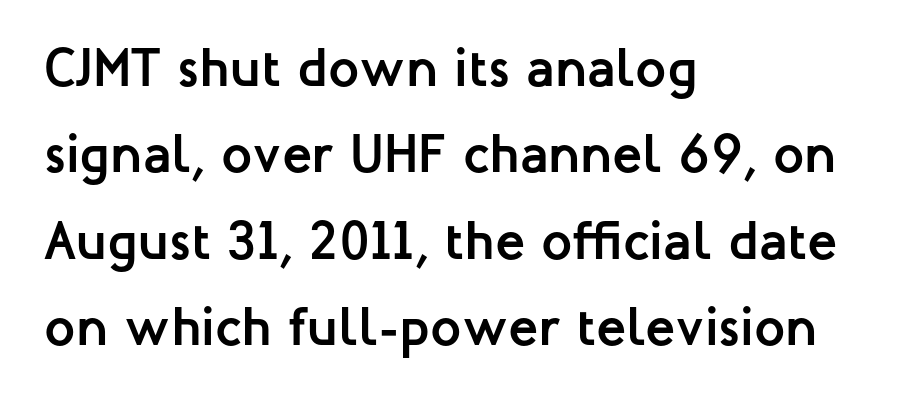
Q: Is the text bold? A: Yes.
Q: Is the text italic (slanted)? A: No, it is upright.
Q: Is the typeface a serif or a sans-serif typeface? A: Sans-serif.
Q: Is the text underlined? A: No.
Q: How is the paragraph aligned? A: Left-aligned.
Q: Is the spacing between letters normal or unusually wide? A: Normal.
Q: Is the spacing between lines tight, normal or loose? A: Normal.
Q: Width (condensed, normal, or wide)? A: Normal.
Q: Stroke contrast? A: Low.
Q: x-height? A: Medium.
Q: Monospaced? A: No.
